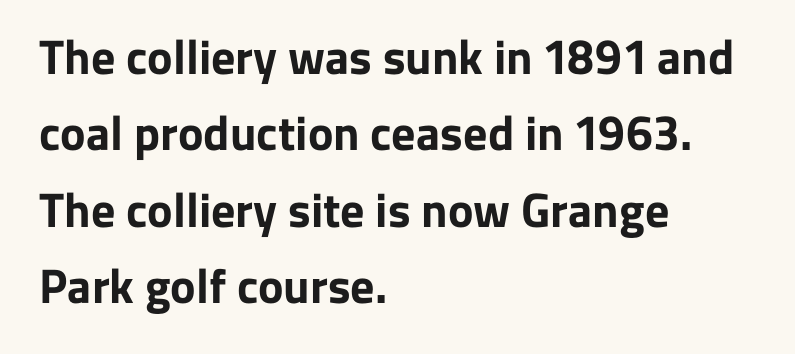
Typeset ragged right — the left edge is the straight one. Beneath every word, the page is bare. Here the designer chose a conventional face with non-uniform glyph widths. One glance says typical: line gaps are just what's usual. Summary of weight: heavy, a full bold.
